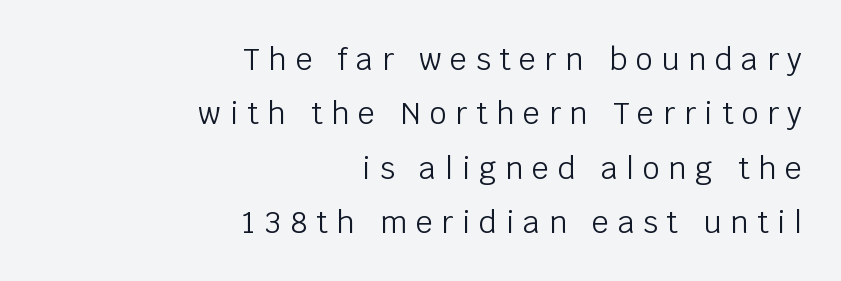
Q: Is the text bold? A: No.
Q: Is the text italic (slanted)? A: No, it is upright.
Q: Is the typeface a serif or a sans-serif typeface? A: Sans-serif.
Q: Is the text underlined? A: No.
Q: How is the paragraph aligned? A: Right-aligned.
Q: Is the spacing between letters normal or unusually wide? A: Unusually wide.
Q: Width (condensed, normal, or wide)? A: Normal.
Q: Stroke contrast? A: Low.
Q: x-height? A: Large.
Q: Monospaced? A: No.
